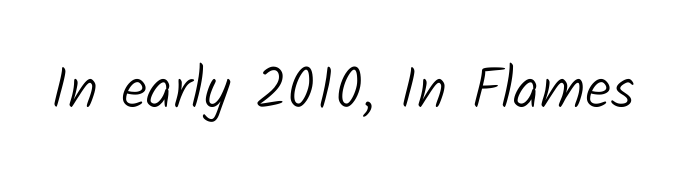
Nothing heavy about these letters — not bold at all. The font family rendered here belongs to the sans-serif group. The letters advance in unequal steps, a hallmark of proportional type. The letterforms sit shoulder to shoulder at normal distance. Honestly, there is no underline to notice here at all.
